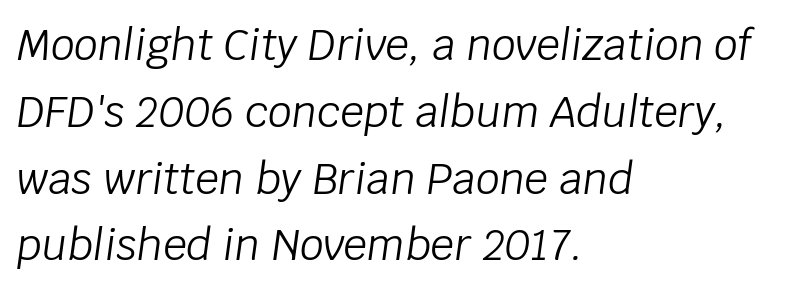
{"italic": "yes", "lean": "right", "slant_degrees": 8, "bold": "no", "weight": "light", "width": "normal", "stroke_contrast": "low", "x_height": "large", "monospaced": "no", "underline": "no", "align": "left", "line_spacing": "normal", "line_spacing_ratio": 1.59, "letter_spacing": "normal", "letter_spacing_em": 0.0, "glyph_px": 42}
